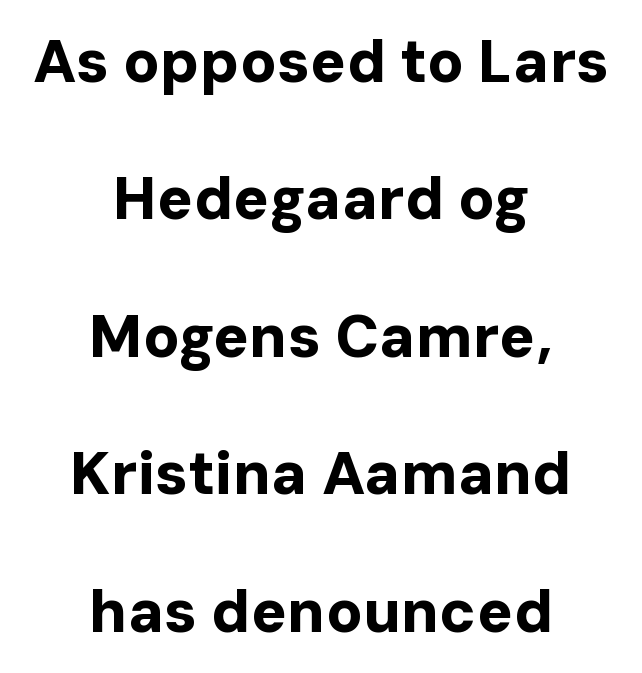
{"serif": "no", "italic": "no", "bold": "yes", "weight": "bold", "width": "normal", "stroke_contrast": "low", "x_height": "medium", "monospaced": "no", "underline": "no", "align": "center", "line_spacing": "loose", "line_spacing_ratio": 2.29, "letter_spacing": "normal", "letter_spacing_em": 0.0, "glyph_px": 60}
